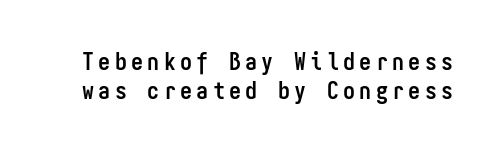
Q: Is the text bold? A: Yes.
Q: Is the text italic (slanted)? A: No, it is upright.
Q: Is the text underlined? A: No.
